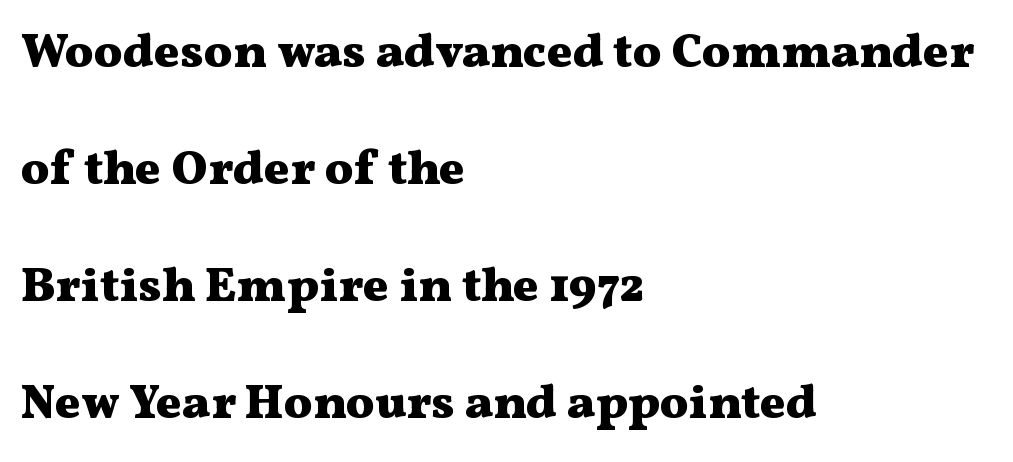
{"serif": "yes", "italic": "no", "bold": "yes", "weight": "heavy", "width": "wide", "stroke_contrast": "medium", "x_height": "medium", "monospaced": "no", "underline": "no", "align": "left", "line_spacing": "loose", "line_spacing_ratio": 2.44, "letter_spacing": "normal", "letter_spacing_em": 0.0, "glyph_px": 48}
